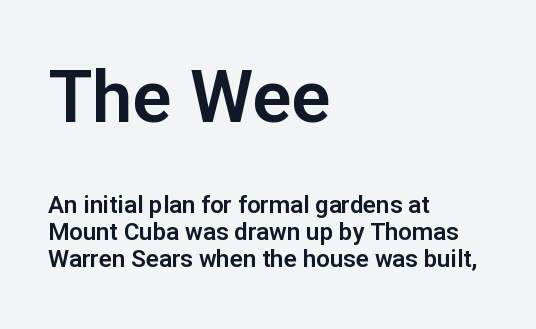
The image shows 72 px sans-serif type, upright; set left-aligned, tight line spacing (1.14x), normal letter spacing, not underlined; the first (top) block is 3.0x larger; low stroke contrast and a medium x-height.
